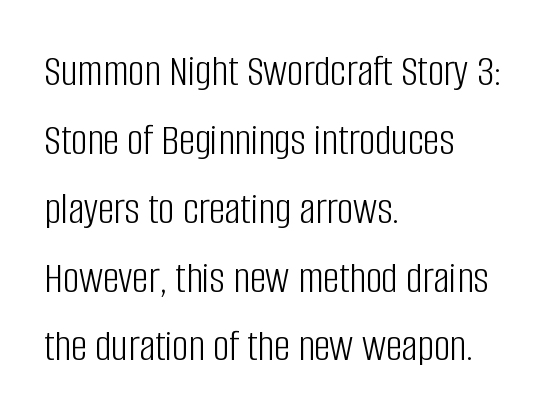
Line beginnings align vertically; line endings do not. This rendering features lettering with no underline. This sample has the flowing, uneven cadence of proportional lettering. The cut favours lightness, reaching ordinary text weight at its darkest. Notice how the stems are strictly vertical — no italics here.
